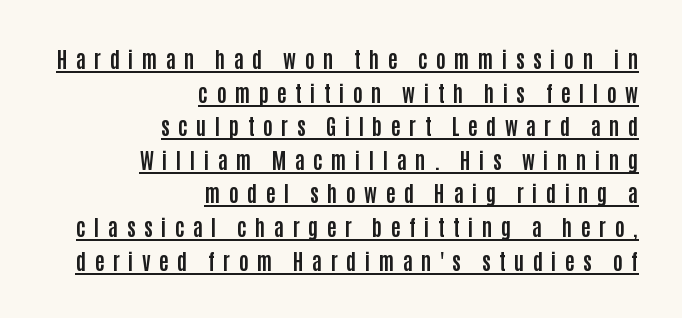
{"italic": "no", "bold": "yes", "underline": "yes", "align": "right", "line_spacing": "normal", "line_spacing_ratio": 1.6, "letter_spacing": "wide", "letter_spacing_em": 0.4, "glyph_px": 21}
